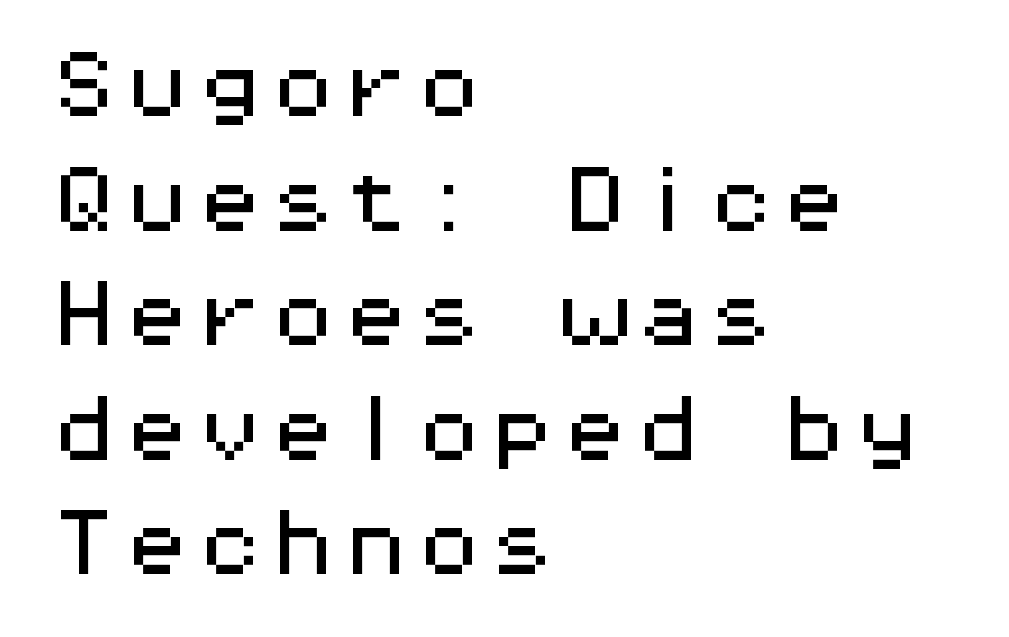
{"serif": "no", "italic": "no", "width": "wide", "stroke_contrast": "medium", "x_height": "medium", "monospaced": "yes", "underline": "no", "align": "left", "line_spacing": "normal", "line_spacing_ratio": 1.57, "letter_spacing": "normal", "letter_spacing_em": 0.0, "glyph_px": 73}
